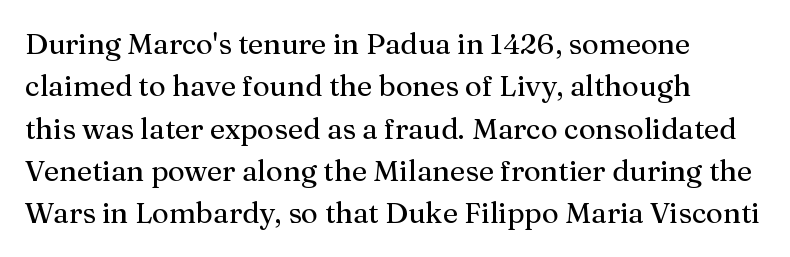
Every stem runs plumb, perpendicular to the baseline. Note the varied advance widths — an 'i' is clearly narrower than an 'm'. Does extra space separate the letters? No, they use regular spacing. Horizontal bands of white between lines are of average thickness. If you drew a ruler down the left edge, every line would touch it. These lines are composed in type with serifs.
